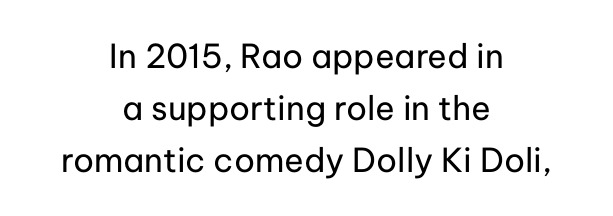
Q: Is the text bold? A: No.
Q: Is the text italic (slanted)? A: No, it is upright.
Q: Is the typeface a serif or a sans-serif typeface? A: Sans-serif.
Q: Is the text underlined? A: No.
Q: How is the paragraph aligned? A: Centered.
Q: Is the spacing between letters normal or unusually wide? A: Normal.
Q: Is the spacing between lines tight, normal or loose? A: Normal.
Q: Width (condensed, normal, or wide)? A: Normal.
Q: Stroke contrast? A: Low.
Q: x-height? A: Medium.
Q: Monospaced? A: No.
